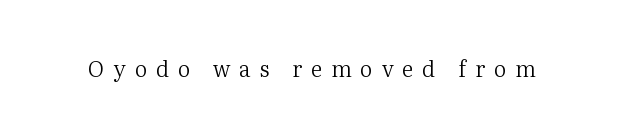
Rule under the text: the space is simply empty. The face looks like a standard text weight, possibly lighter. In terms of posture, this sample is upright. Between one letter and the next there's a generous, obvious gap.
